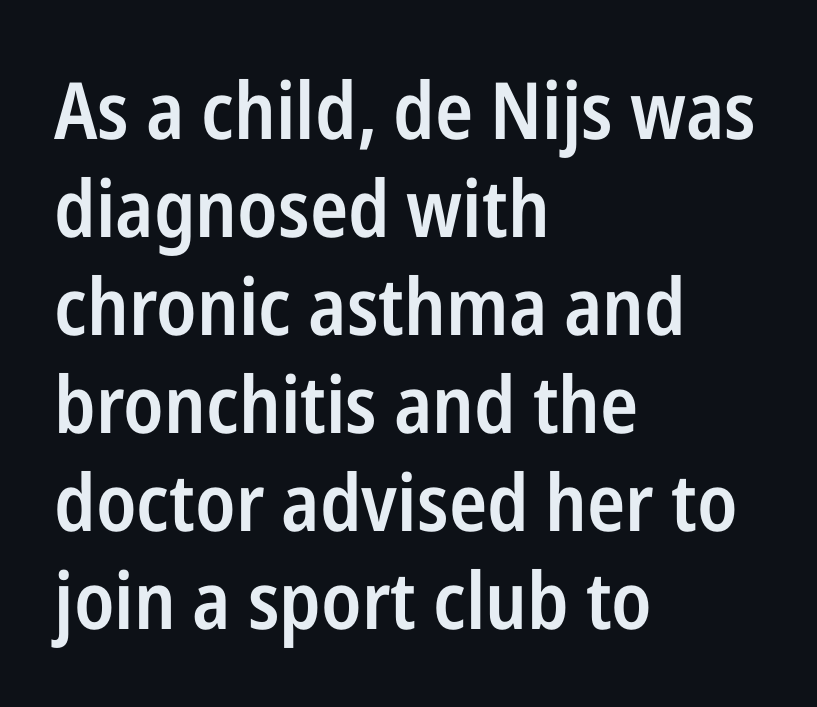
Looks like regular typesetting: each glyph gets only the width it needs. The paragraph shown leans on its left margin. You can tell it's not italic because the verticals are truly vertical. The letterforms sit shoulder to shoulder at normal distance. Any mark beneath the type? The region is blank.
